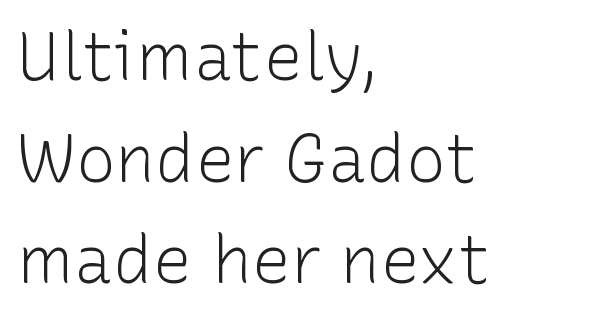
Ordinary non-slanted type is in use. Rows of type keep a routine distance in the vertical direction. Honestly, there is no underline to notice here at all. The passage shown is typeset with a sans-serif family. Spacing verdict: proportional, widths tailored to each character.
